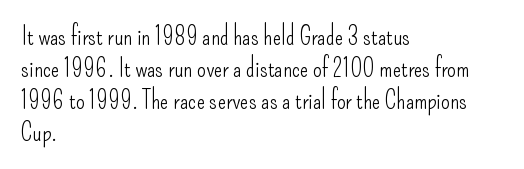
Q: Is the text bold? A: No.
Q: Is the text italic (slanted)? A: No, it is upright.
Q: Is the text underlined? A: No.
Q: How is the paragraph aligned? A: Left-aligned.
Q: Is the spacing between letters normal or unusually wide? A: Normal.
Q: Is the spacing between lines tight, normal or loose? A: Normal.
